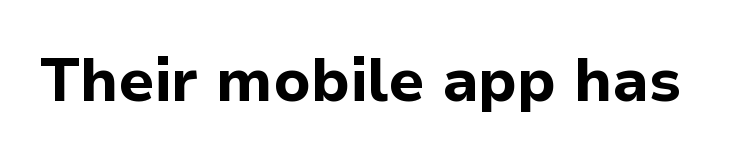
Q: Is the text bold? A: Yes.
Q: Is the text italic (slanted)? A: No, it is upright.
Q: Is the typeface a serif or a sans-serif typeface? A: Sans-serif.
Q: Is the text underlined? A: No.
Q: Is the spacing between letters normal or unusually wide? A: Normal.
Q: Width (condensed, normal, or wide)? A: Normal.
Q: Stroke contrast? A: Low.
Q: x-height? A: Medium.
Q: Monospaced? A: No.
